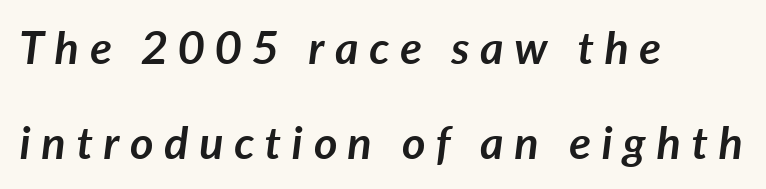
The image shows 45 px semibold type, italic (leaning right); set left-aligned, loose line spacing (2.12x), unusually wide letter spacing (+0.24 em), not underlined; low stroke contrast and a medium x-height.
